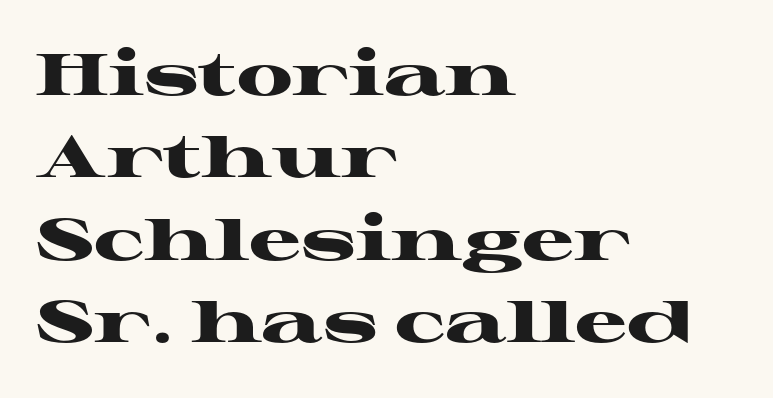
Honestly, there is no underline to notice here at all. To sum up the face: it has serifs. The letters sit at their default tracking, neither squeezed nor spread. In terms of posture, this sample is upright. Plenty of ink on the page — the face is bold. Casual observation: everything's shoved over to the left.
